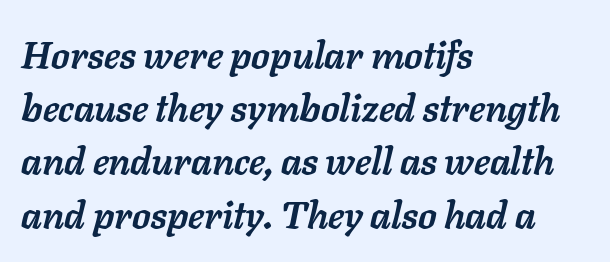
Looks like regular typesetting: each glyph gets only the width it needs. The face used here has a pronounced slope to its letters. If you drew a ruler down the left edge, every line would touch it. The space between consecutive lines is moderate. Has an underline been added? It has not.
